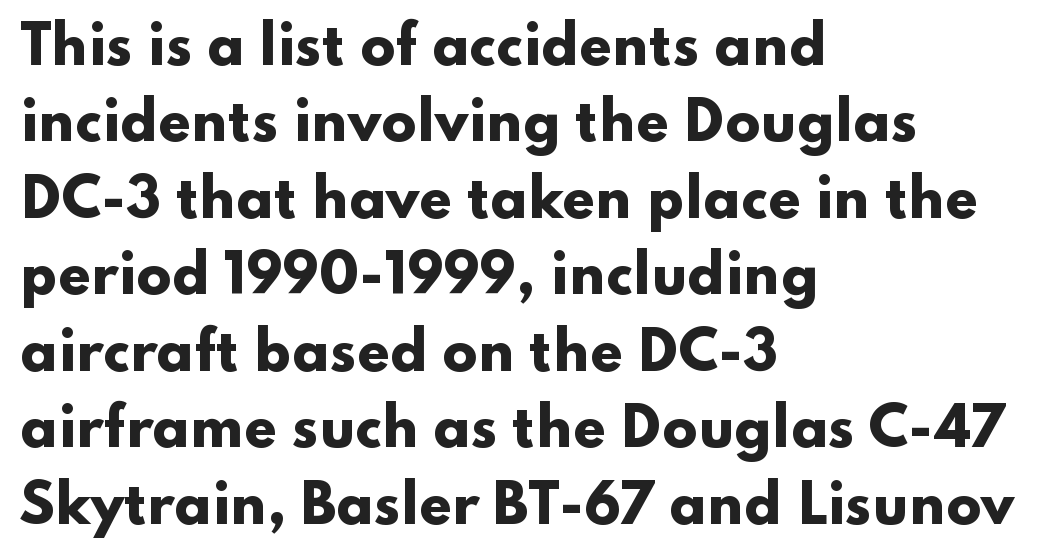
{"serif": "no", "italic": "no", "bold": "yes", "weight": "heavy", "width": "wide", "stroke_contrast": "low", "x_height": "small", "monospaced": "no", "underline": "no", "align": "left", "line_spacing": "normal", "line_spacing_ratio": 1.47, "letter_spacing": "normal", "letter_spacing_em": 0.0, "glyph_px": 52}
